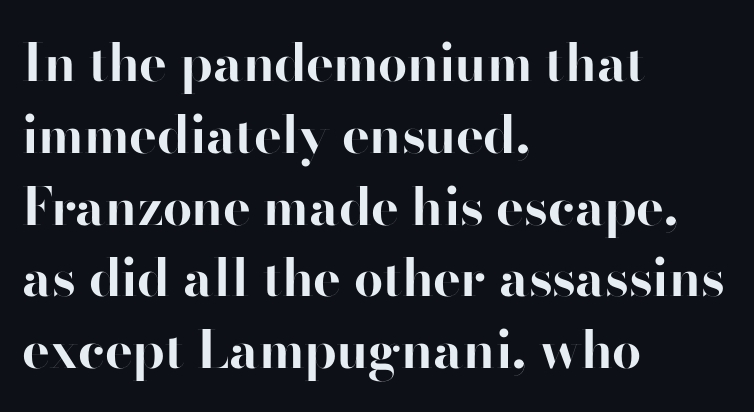
The image shows 52 px bold sans-serif type, upright; set left-aligned, normal line spacing (1.38x), normal letter spacing, not underlined; high stroke contrast and a small x-height.
